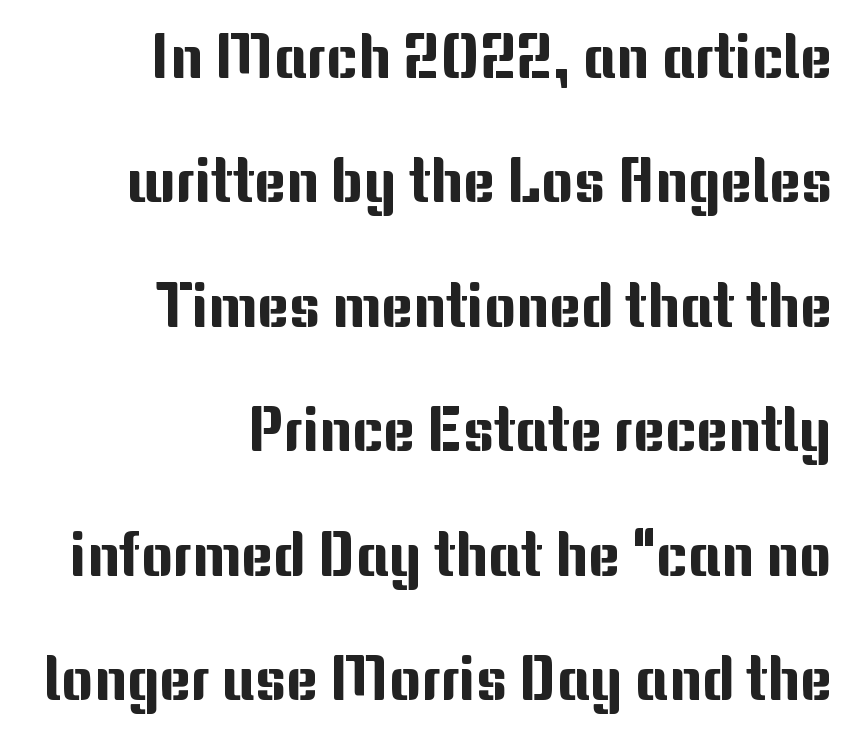
Q: Is the text italic (slanted)? A: No, it is upright.
Q: Is the typeface a serif or a sans-serif typeface? A: Sans-serif.
Q: Is the text underlined? A: No.
Q: How is the paragraph aligned? A: Right-aligned.
Q: Is the spacing between letters normal or unusually wide? A: Normal.
Q: Is the spacing between lines tight, normal or loose? A: Loose.
Q: Width (condensed, normal, or wide)? A: Normal.
Q: Stroke contrast? A: Medium.
Q: x-height? A: Medium.
Q: Monospaced? A: No.
